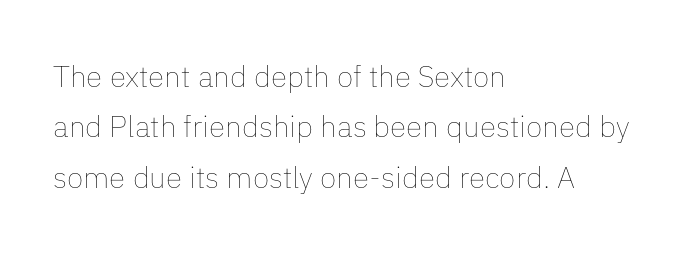
The image shows 30 px thin type, upright; set left-aligned, normal line spacing (1.68x), normal letter spacing, not underlined; low stroke contrast and a medium x-height.
